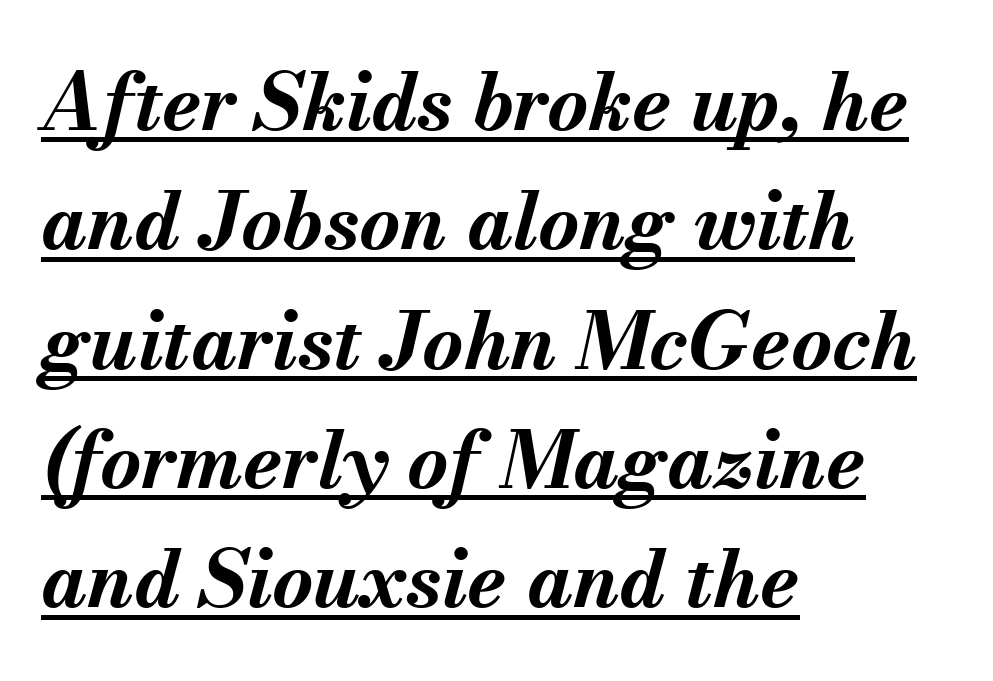
{"italic": "yes", "lean": "right", "slant_degrees": 13, "bold": "yes", "weight": "bold", "width": "normal", "stroke_contrast": "medium", "x_height": "small", "monospaced": "no", "underline": "yes", "align": "left", "line_spacing": "normal", "line_spacing_ratio": 1.51, "letter_spacing": "normal", "letter_spacing_em": 0.0, "glyph_px": 79}
